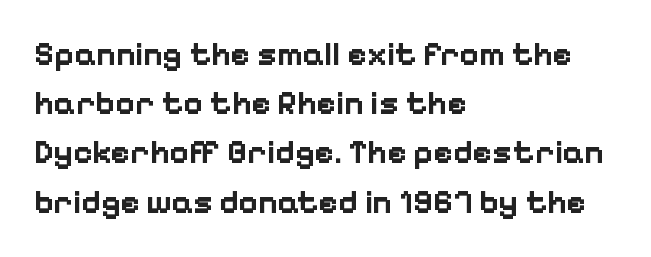
{"serif": "no", "italic": "no", "bold": "yes", "weight": "bold", "width": "normal", "stroke_contrast": "low", "x_height": "medium", "monospaced": "no", "underline": "no", "align": "left", "line_spacing": "normal", "line_spacing_ratio": 1.49, "letter_spacing": "normal", "letter_spacing_em": 0.0, "glyph_px": 33}
